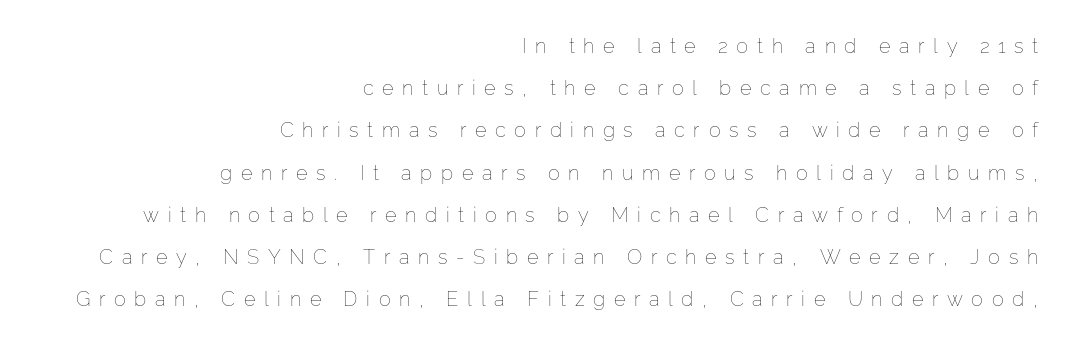
The image shows 20 px text type, upright; set right-aligned, loose line spacing (2.11x), unusually wide letter spacing (+0.43 em), not underlined.
